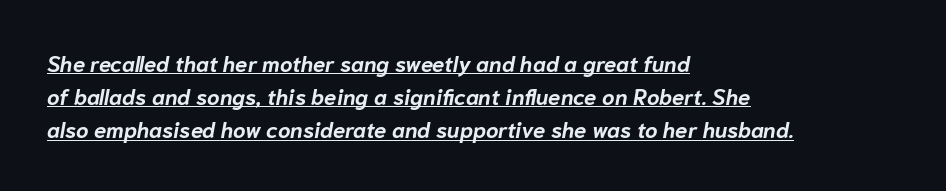
{"italic": "yes", "lean": "right", "slant_degrees": 10, "bold": "yes", "underline": "yes", "align": "left", "line_spacing": "normal", "line_spacing_ratio": 1.51, "letter_spacing": "normal", "letter_spacing_em": 0.0, "glyph_px": 22}
